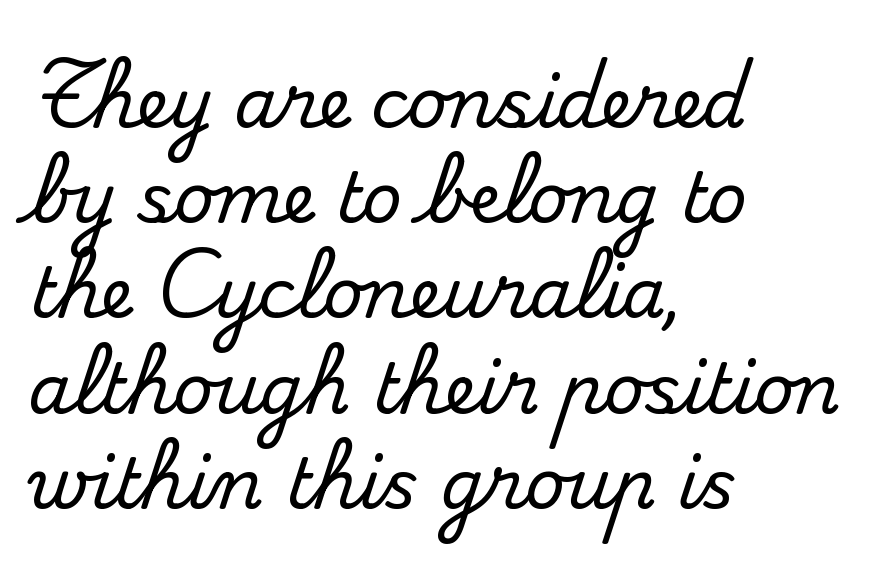
The image shows 69 px text type; set left-aligned, normal line spacing (1.38x), normal letter spacing, not underlined; medium stroke contrast and a small x-height.
